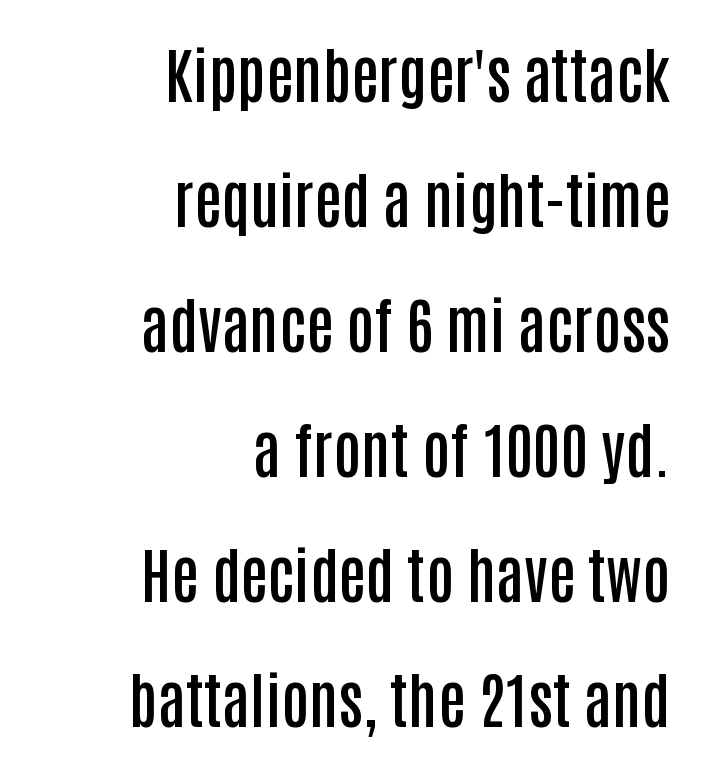
{"serif": "no", "italic": "no", "bold": "semi", "weight": "semibold", "width": "condensed", "stroke_contrast": "low", "x_height": "large", "monospaced": "no", "underline": "no", "align": "right", "line_spacing": "loose", "line_spacing_ratio": 2.05, "letter_spacing": "normal", "letter_spacing_em": 0.0, "glyph_px": 61}
